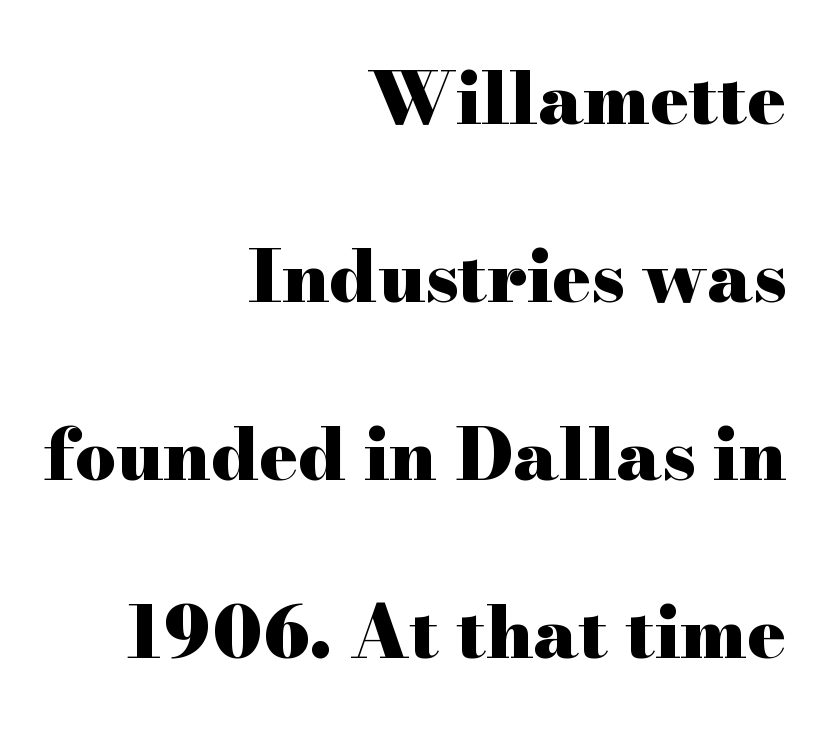
The image shows 72 px heavy, wide serif type, upright; set right-aligned, loose line spacing (2.47x), normal letter spacing, not underlined; high stroke contrast and a small x-height.
